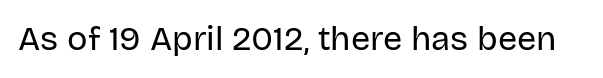
The image shows 34 px regular-weight sans-serif type, upright; set normal letter spacing, not underlined; low stroke contrast and a large x-height.
